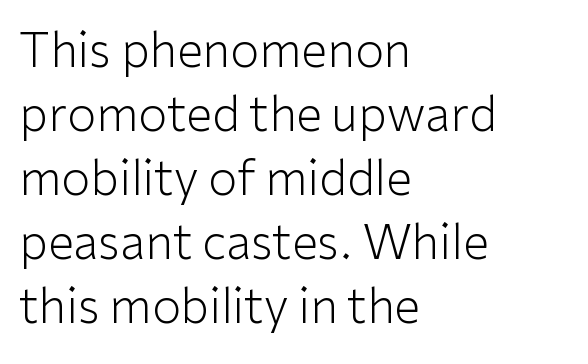
The image shows 47 px light sans-serif type, upright; set left-aligned, normal line spacing (1.36x), normal letter spacing, not underlined; low stroke contrast and a medium x-height.
